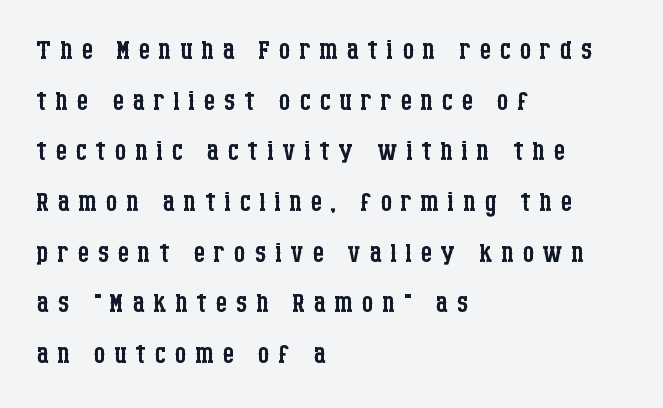
Q: Is the text bold? A: No.
Q: Is the text italic (slanted)? A: No, it is upright.
Q: Is the typeface a serif or a sans-serif typeface? A: Serif.
Q: Is the text underlined? A: No.
Q: How is the paragraph aligned? A: Left-aligned.
Q: Is the spacing between letters normal or unusually wide? A: Unusually wide.
Q: Is the spacing between lines tight, normal or loose? A: Normal.
Q: Width (condensed, normal, or wide)? A: Condensed.
Q: Stroke contrast? A: Low.
Q: x-height? A: Large.
Q: Monospaced? A: No.
